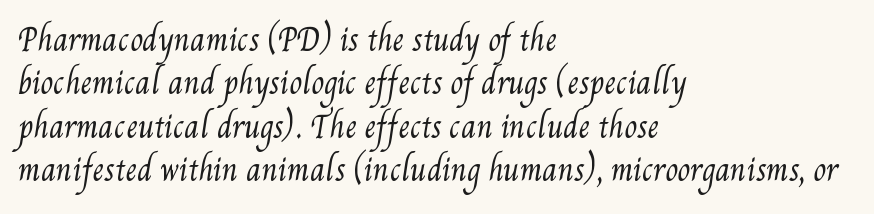
{"bold": "no", "weight": "regular", "width": "condensed", "stroke_contrast": "medium", "x_height": "small", "monospaced": "no", "underline": "no", "align": "left", "line_spacing": "normal", "line_spacing_ratio": 1.5, "letter_spacing": "normal", "letter_spacing_em": 0.0, "glyph_px": 29}
